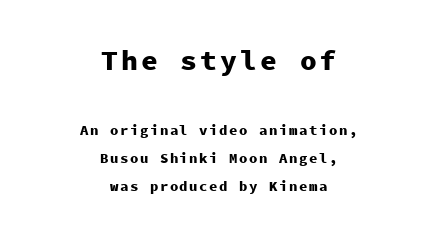
{"serif": "no", "italic": "no", "bold": "yes", "weight": "heavy", "width": "normal", "stroke_contrast": "low", "x_height": "medium", "monospaced": "yes", "underline": "no", "align": "center", "line_spacing": "loose", "line_spacing_ratio": 2.01, "larger_block": "first", "size_ratio": 2.0, "glyph_px": 28}
